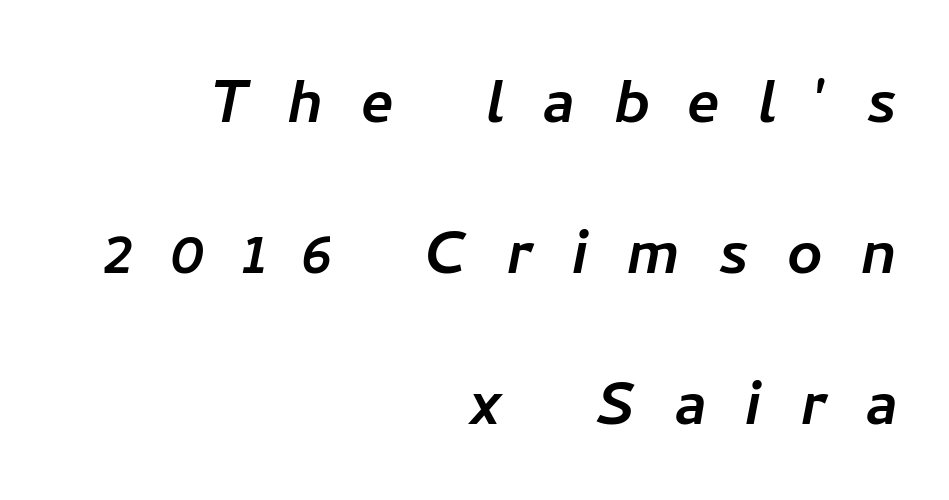
{"serif": "no", "width": "normal", "stroke_contrast": "low", "x_height": "medium", "monospaced": "no", "underline": "no", "align": "right", "line_spacing": "loose", "line_spacing_ratio": 1.96, "letter_spacing": "wide", "letter_spacing_em": 0.49, "glyph_px": 77}
